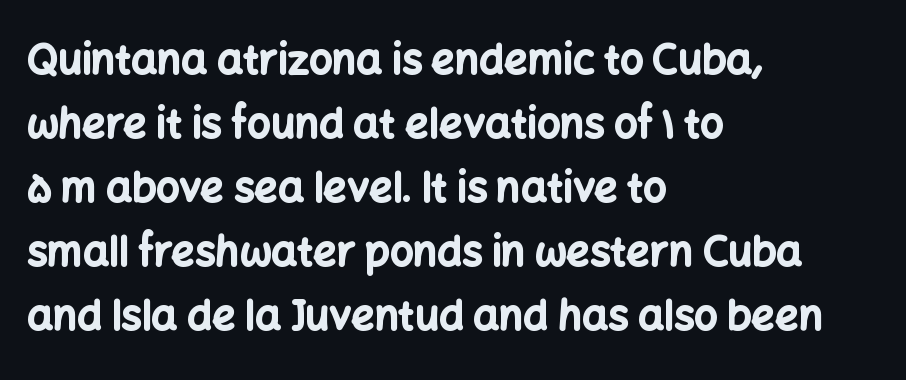
These lines are composed in type without serifs. Vertically, the passage feels balanced, rows spaced as you'd expect. In CSS terms this would be text-align: left. Words appear dense and cohesive because spacing is normal. Varying glyph widths throughout — classic text-font behaviour. Rendered with straight, roman letterforms.
